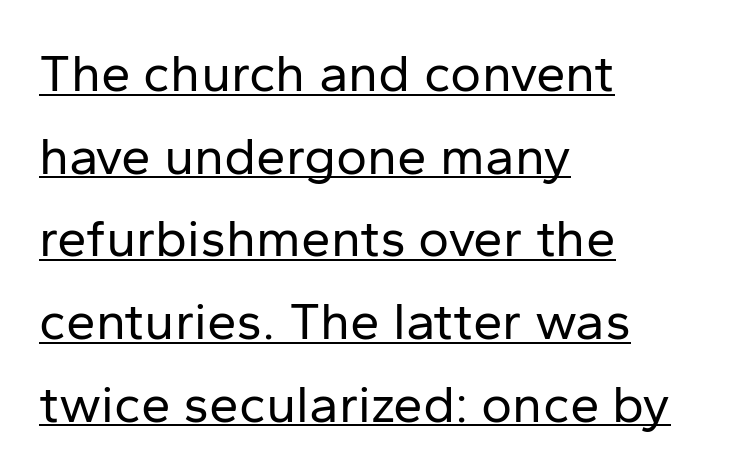
The image shows 53 px regular-weight sans-serif type, upright; set left-aligned, normal line spacing (1.56x), normal letter spacing, underlined; low stroke contrast and a medium x-height.
